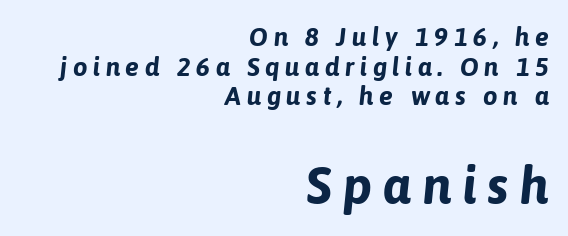
The image shows 52 px bold type, italic (leaning right); set right-aligned, tight line spacing (1.14x), unusually wide letter spacing (+0.21 em), not underlined; the second (bottom) block is 2.0x larger; low stroke contrast and a medium x-height.
